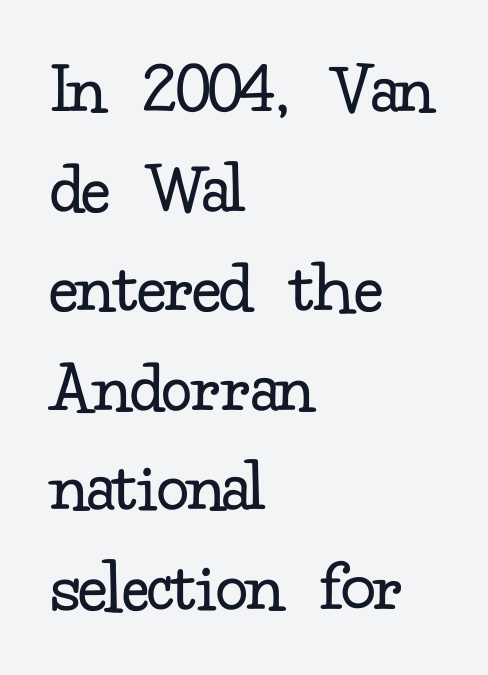
The image shows 76 px regular-weight serif type, upright; set left-aligned, normal line spacing (1.31x), normal letter spacing, not underlined; low stroke contrast and a small x-height.
